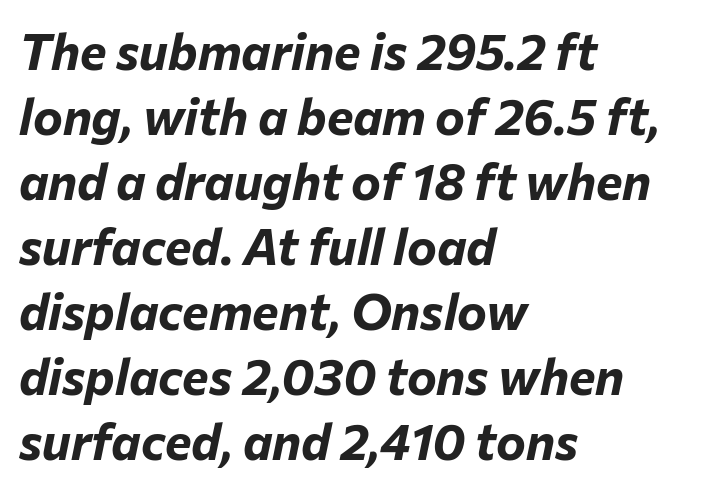
The image shows 50 px bold type, italic (leaning right); set left-aligned, normal line spacing (1.3x), normal letter spacing, not underlined; low stroke contrast and a medium x-height.
